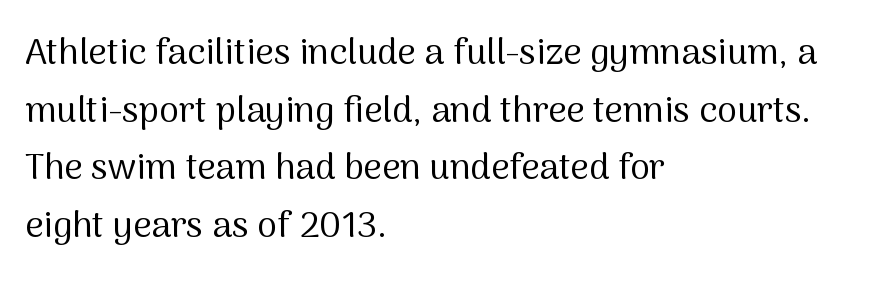
Q: Is the text bold? A: No.
Q: Is the text italic (slanted)? A: No, it is upright.
Q: Is the typeface a serif or a sans-serif typeface? A: Sans-serif.
Q: Is the text underlined? A: No.
Q: How is the paragraph aligned? A: Left-aligned.
Q: Is the spacing between letters normal or unusually wide? A: Normal.
Q: Is the spacing between lines tight, normal or loose? A: Normal.
Q: Width (condensed, normal, or wide)? A: Normal.
Q: Stroke contrast? A: Medium.
Q: x-height? A: Medium.
Q: Monospaced? A: No.
